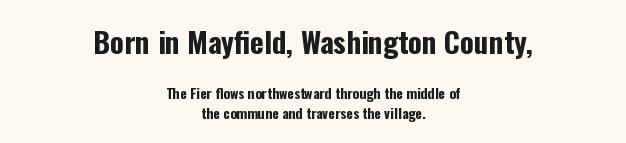
{"serif": "no", "italic": "no", "bold": "yes", "weight": "bold", "width": "condensed", "stroke_contrast": "low", "x_height": "medium", "monospaced": "no", "underline": "no", "align": "center", "line_spacing": "normal", "line_spacing_ratio": 1.38, "letter_spacing": "normal", "letter_spacing_em": 0.0, "larger_block": "first", "size_ratio": 2.07, "glyph_px": 29}
